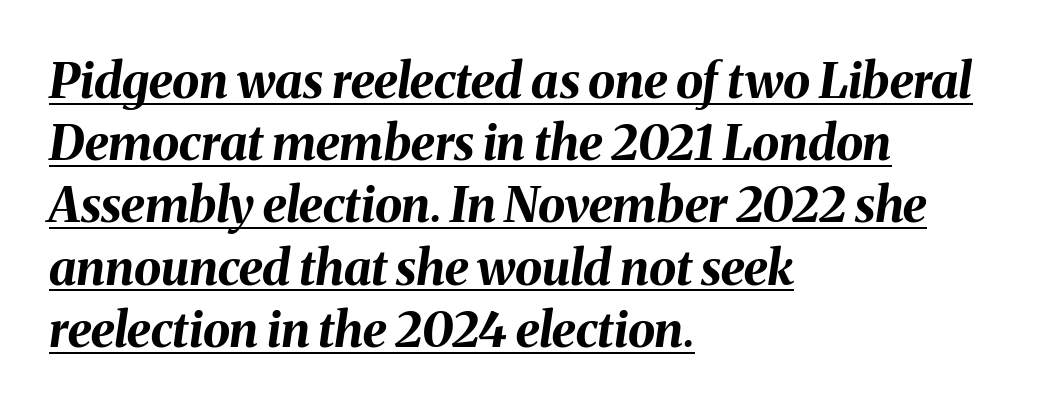
Slant detected: the letters are inclined. Glyph-to-glyph distance matches everyday printed text. This is underlined copy, the kind a proofreader might mark for attention. Is this a fixed-width face? No — the glyphs have proportional, varying widths. The typesetter chose a ragged-right arrangement here. Emphasis by weight is at full strength: bold.
